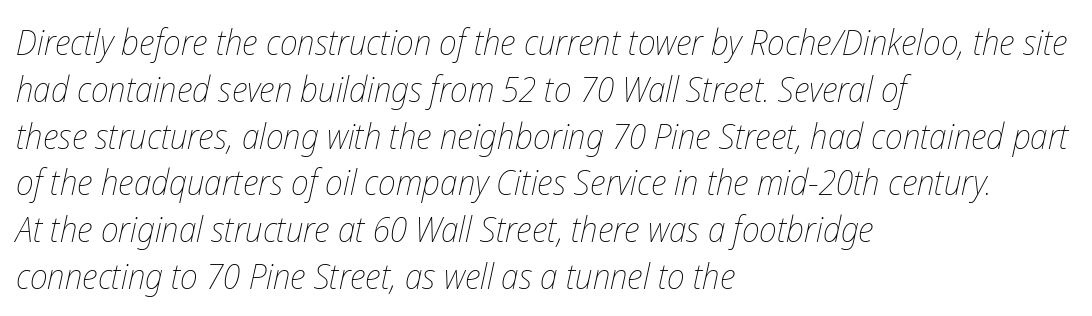
Compared with typical paragraphs, the rows here are spaced about the same. Caption: standard tracking, unaltered. Varying glyph widths throughout — classic text-font behaviour. Stroke thickness stays within the range of a standard reading face or lighter. Every row of glyphs begins at an identical x-position on the left. Honestly, there is no underline to notice here at all.
